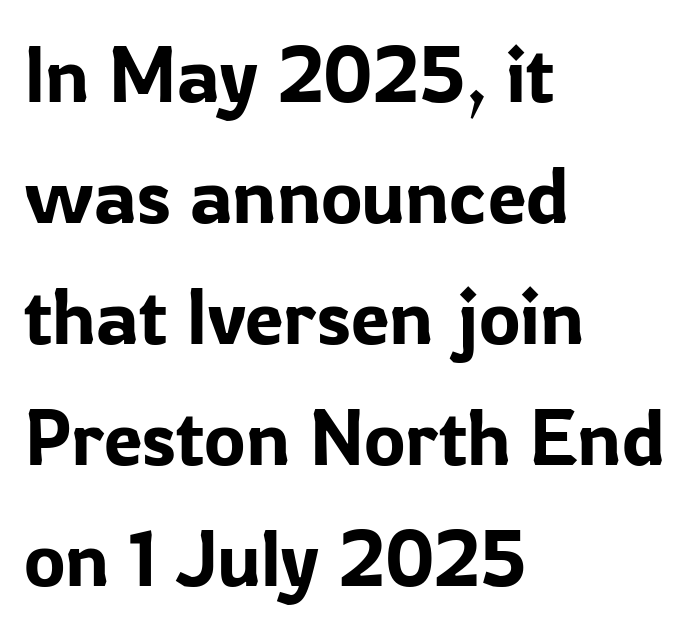
These lines are rendered in a variable-pitch font. Where is the straight margin? On the left. These lines were composed using upright roman letters. This rendering employs a face without finishing strokes, i.e., a sans-serif. The rows are spaced the way most documents space them.
